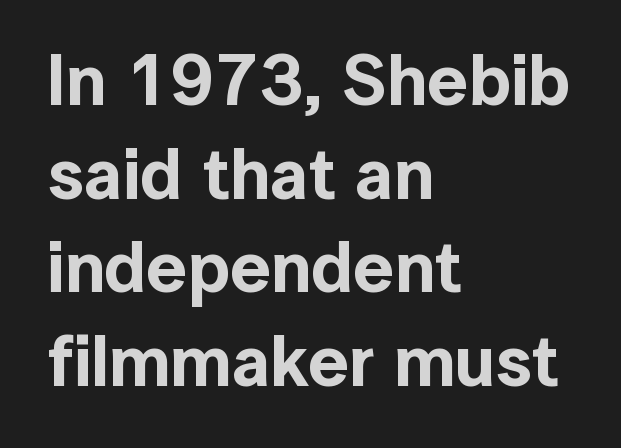
In terms of letterform style, serifs are entirely absent. A typesetter would mark this as roman, not italic. The letters sit at their default tracking, neither squeezed nor spread. A clean baseline with only descenders dipping below it. Compared with a centered layout, this one pins lines to the left instead. The passage shown is typed in a proportional face where columns would drift.
